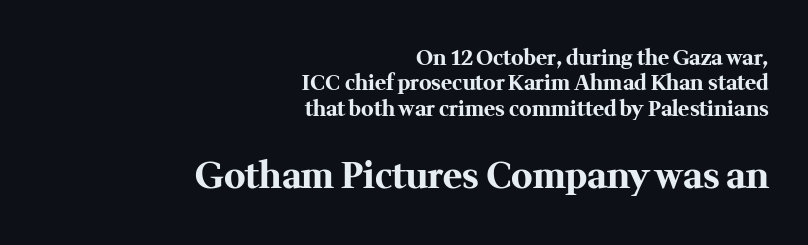
The image shows 36 px bold serif type, upright; set right-aligned, line spacing 1.21x, normal letter spacing, not underlined; the second (bottom) block is 1.71x larger; medium stroke contrast and a medium x-height.
